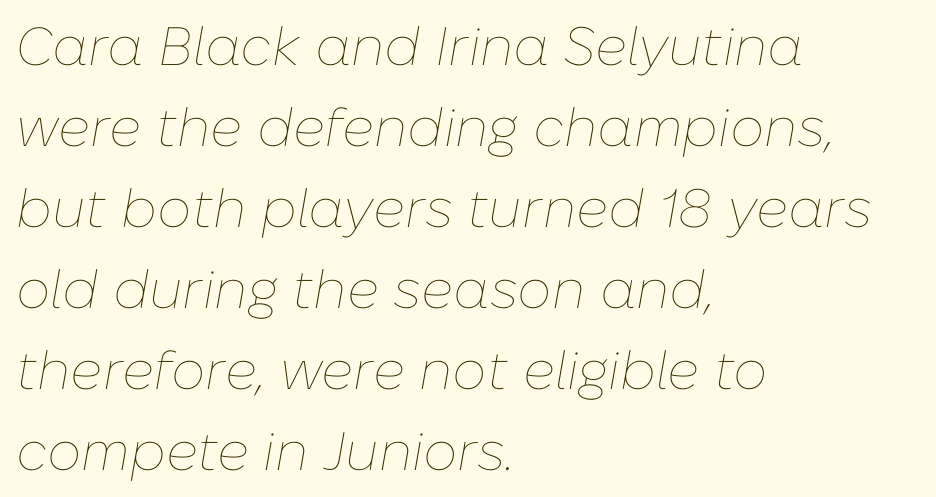
The image shows 54 px thin type, italic (leaning right); set left-aligned, normal line spacing (1.5x), normal letter spacing, not underlined; low stroke contrast and a medium x-height.
